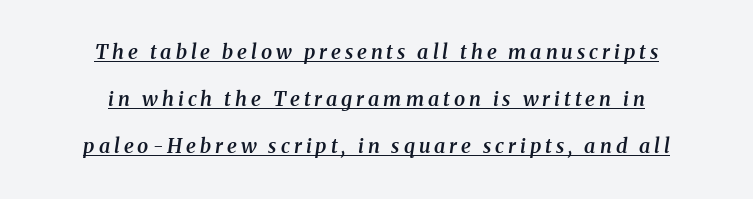
Compared with ordinary roman type, these characters are visibly tilted. The strokes are fattened partway — semibold, not bold. The rag falls on both sides of this text block equally. In terms of letterspacing, this is a distinctly airy, spread setting.
